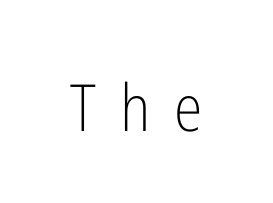
The image shows 65 px light, condensed sans-serif type, upright; set unusually wide letter spacing (+0.37 em), not underlined; low stroke contrast and a medium x-height.
